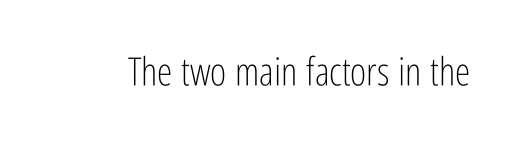
Q: Is the text bold? A: No.
Q: Is the text italic (slanted)? A: No, it is upright.
Q: Is the typeface a serif or a sans-serif typeface? A: Sans-serif.
Q: Is the text underlined? A: No.
Q: Is the spacing between letters normal or unusually wide? A: Normal.
Q: Width (condensed, normal, or wide)? A: Condensed.
Q: Stroke contrast? A: Low.
Q: x-height? A: Medium.
Q: Monospaced? A: No.
